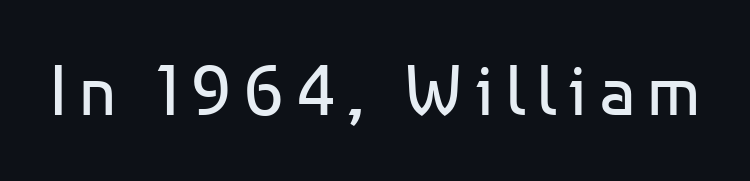
The typeface chosen for these lines omits serifs. A typesetter would call this proportional, since set widths differ per character. Ordinary non-slanted type is in use. Underline: absent.
